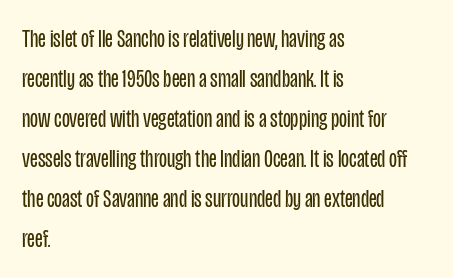
Descender tails drop into unmarked territory. Stroke mass is kept to a normal reading level or below. Default kerning and tracking; the words read as compact shapes. Teacher's note: observe the even left margin — that is flush-left alignment.
